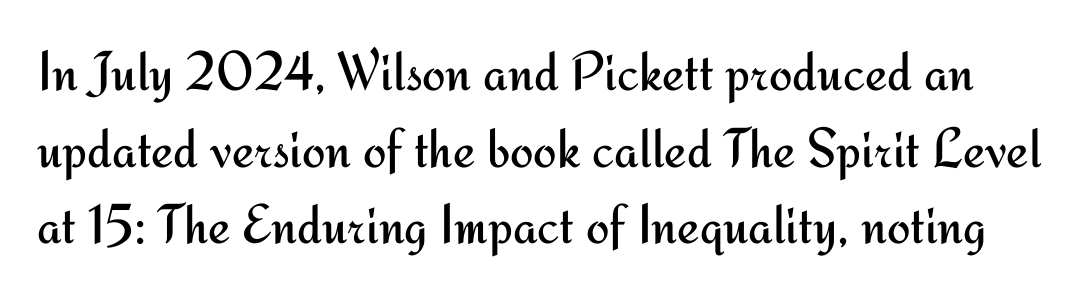
The specimen omits any rule beneath the text block's lines. The rendering keeps characters at their native spacing. Characters remain perfectly vertical along every line. Note: no serifs on the glyphs. Letters have the restrained weight of plain body copy at most. The rows are spaced the way most documents space them.
